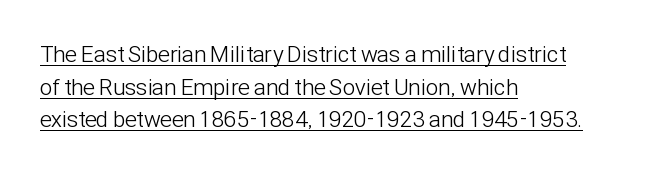
{"italic": "no", "bold": "no", "underline": "yes", "align": "left", "line_spacing": "normal", "line_spacing_ratio": 1.42, "letter_spacing": "normal", "letter_spacing_em": 0.0, "glyph_px": 23}
